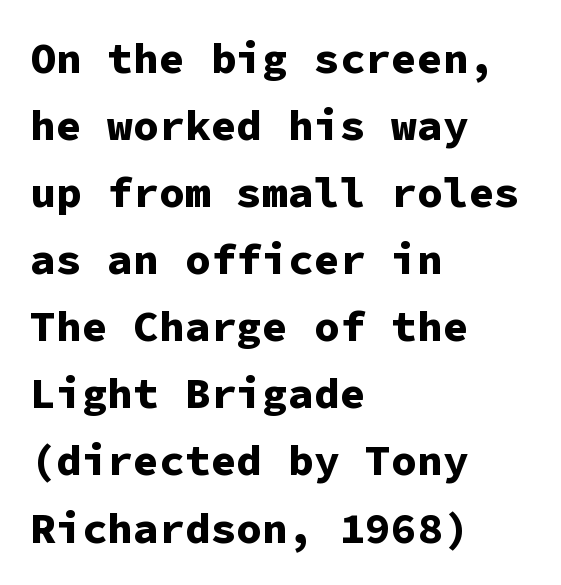
{"serif": "no", "italic": "no", "bold": "yes", "weight": "bold", "width": "normal", "stroke_contrast": "low", "x_height": "medium", "monospaced": "yes", "underline": "no", "align": "left", "line_spacing": "normal", "line_spacing_ratio": 1.56, "letter_spacing": "normal", "letter_spacing_em": 0.0, "glyph_px": 43}
